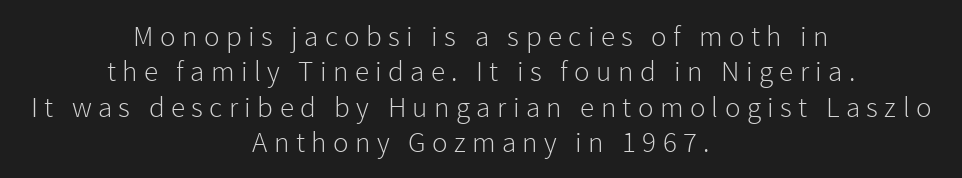
The image shows 29 px light sans-serif type, upright; set centered, line spacing 1.22x, unusually wide letter spacing (+0.22 em), not underlined; a medium x-height.
